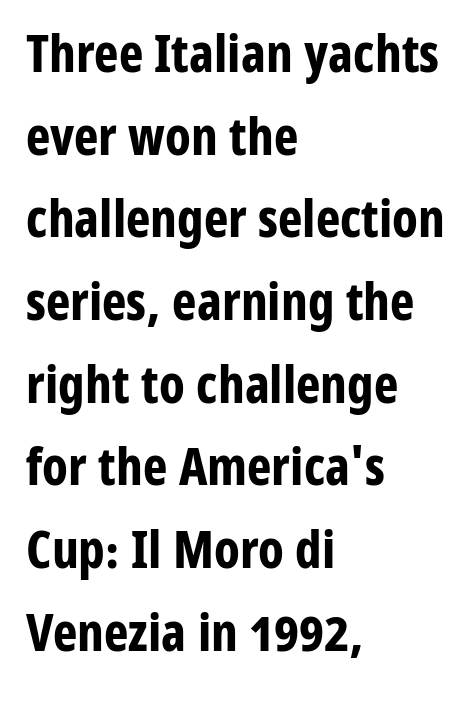
The image shows 52 px bold, condensed sans-serif type, upright; set left-aligned, normal line spacing (1.59x), normal letter spacing, not underlined; low stroke contrast and a medium x-height.
